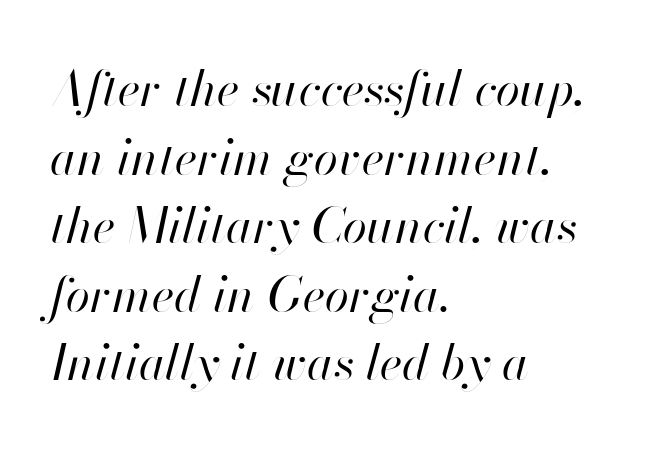
Short note: letters normally spaced. The rendering uses natural spacing where letterforms have individual widths. The lines are quadded left. Rendered with sloped, italic letterforms. Caption: face not bold, strokes unweighted. The baseline area is clear.
